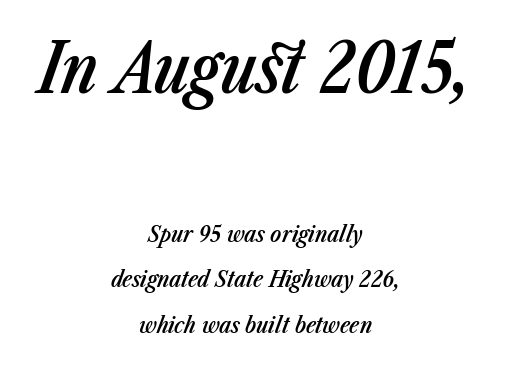
{"italic": "yes", "lean": "right", "slant_degrees": 23, "bold": "semi", "weight": "semibold", "width": "condensed", "stroke_contrast": "low", "x_height": "medium", "monospaced": "no", "underline": "no", "align": "center", "line_spacing": "loose", "line_spacing_ratio": 1.99, "letter_spacing": "normal", "letter_spacing_em": 0.0, "larger_block": "first", "size_ratio": 3.0, "glyph_px": 69}
